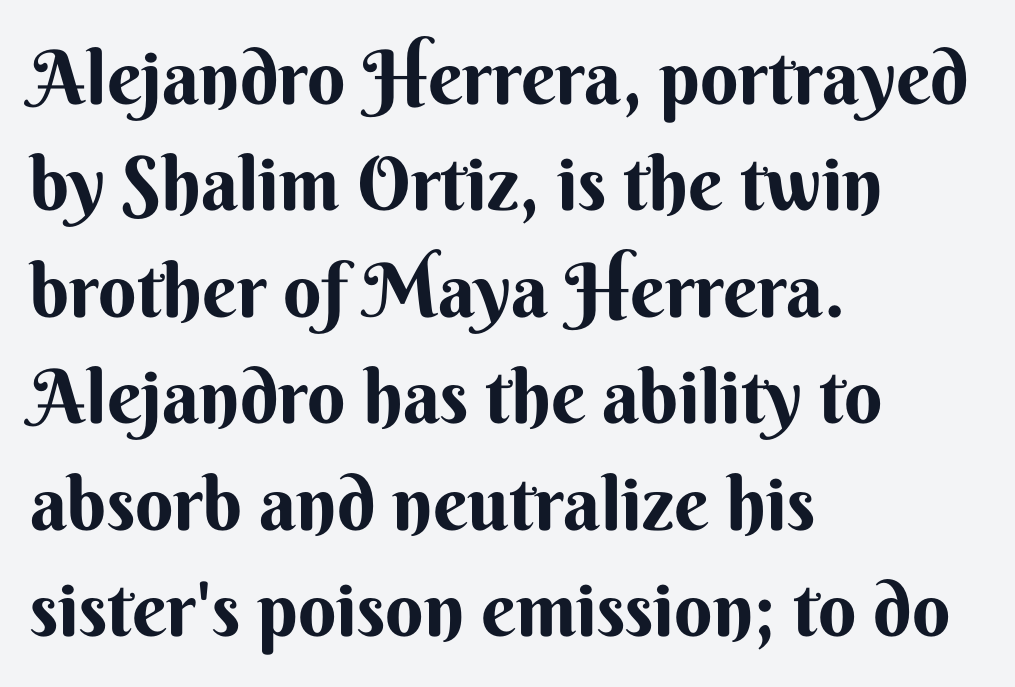
{"serif": "no", "italic": "no", "bold": "yes", "weight": "bold", "width": "normal", "stroke_contrast": "medium", "x_height": "small", "monospaced": "no", "underline": "no", "align": "left", "line_spacing": "normal", "line_spacing_ratio": 1.42, "letter_spacing": "normal", "letter_spacing_em": 0.0, "glyph_px": 75}
